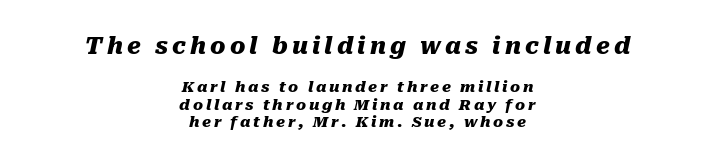
The rag falls on both sides of this text block equally. The strokes are fattened all the way to bold. The passage shown begins with its larger block and ends with its smaller one. The string is rendered with underlining switched off. Quick note: italic.
